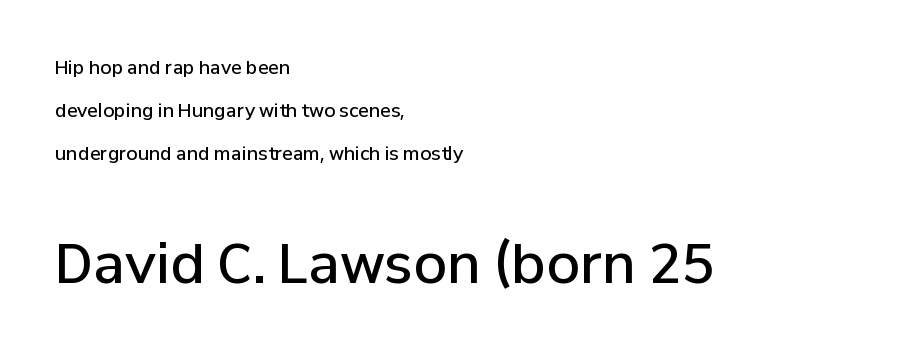
The image shows 54 px semibold sans-serif type, upright; set left-aligned, loose line spacing (2.38x), normal letter spacing, not underlined; the second (bottom) block is 3.0x larger; low stroke contrast and a medium x-height.
